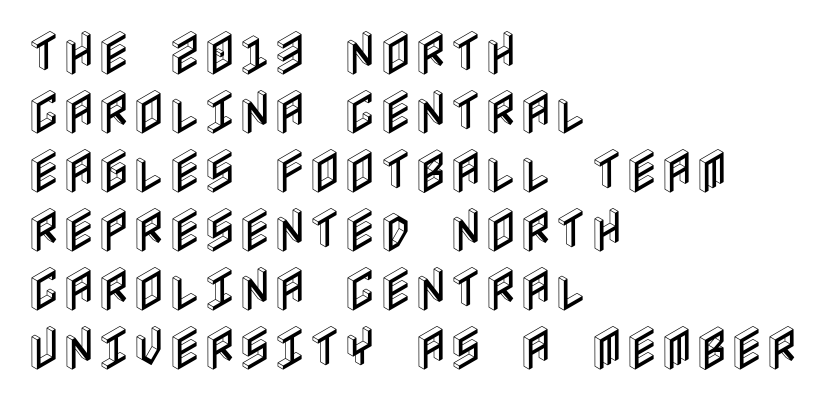
Q: Is the text italic (slanted)? A: No, it is upright.
Q: Is the text underlined? A: No.
Q: How is the paragraph aligned? A: Left-aligned.
Q: Is the spacing between letters normal or unusually wide? A: Normal.
Q: Width (condensed, normal, or wide)? A: Condensed.
Q: x-height? A: Large.
